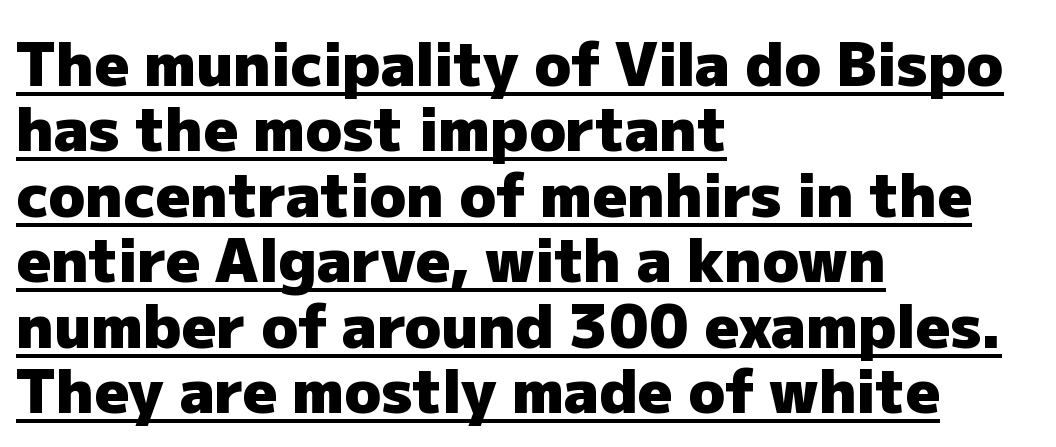
The rag falls on the right side of this text block. Tracking value appears to be zero — textbook default spacing. You can tell from the bare stems that sans-serif type was used. Heavy-handed strokes throughout: this text is bold. Here the designer chose a conventional face with non-uniform glyph widths.
